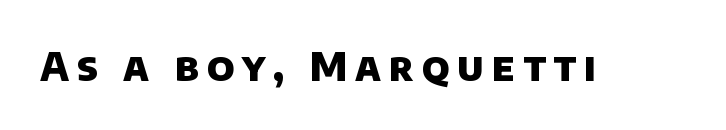
The image shows 39 px heavy sans-serif type; set unusually wide letter spacing (+0.2 em), not underlined; low stroke contrast and a large x-height.
